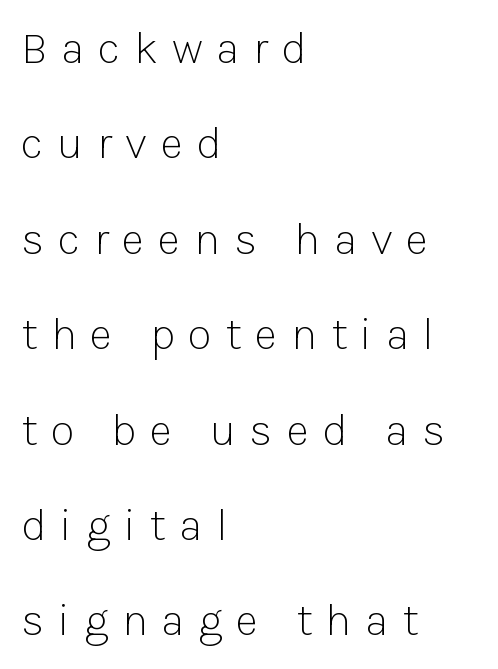
Q: Is the text bold? A: No.
Q: Is the text italic (slanted)? A: No, it is upright.
Q: Is the typeface a serif or a sans-serif typeface? A: Sans-serif.
Q: Is the text underlined? A: No.
Q: How is the paragraph aligned? A: Left-aligned.
Q: Is the spacing between letters normal or unusually wide? A: Unusually wide.
Q: Is the spacing between lines tight, normal or loose? A: Loose.
Q: Width (condensed, normal, or wide)? A: Normal.
Q: Stroke contrast? A: Low.
Q: x-height? A: Medium.
Q: Monospaced? A: No.
